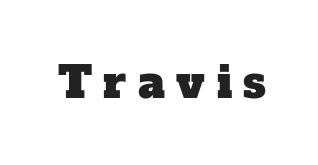
Q: Is the typeface a serif or a sans-serif typeface? A: Serif.
Q: Is the text underlined? A: No.
Q: Is the spacing between letters normal or unusually wide? A: Unusually wide.
Q: Width (condensed, normal, or wide)? A: Normal.
Q: Stroke contrast? A: Low.
Q: x-height? A: Medium.
Q: Monospaced? A: No.
